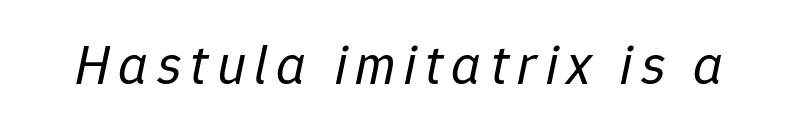
Q: Is the text bold? A: No.
Q: Is the text italic (slanted)? A: Yes, it leans right by about 12 degrees.
Q: Is the text underlined? A: No.
Q: Width (condensed, normal, or wide)? A: Normal.
Q: Stroke contrast? A: Low.
Q: x-height? A: Medium.
Q: Monospaced? A: No.
